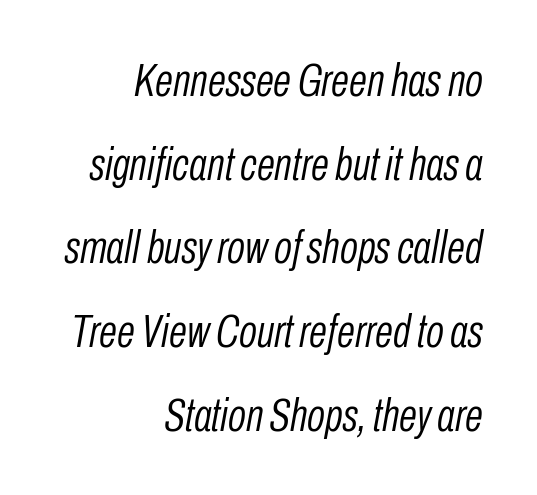
The image shows 47 px light, condensed type, italic (leaning right); set right-aligned, line spacing 1.78x, normal letter spacing, not underlined; low stroke contrast and a medium x-height.
